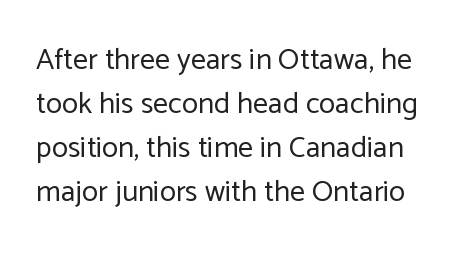
{"serif": "no", "italic": "no", "bold": "no", "weight": "regular", "width": "normal", "stroke_contrast": "low", "x_height": "medium", "monospaced": "no", "underline": "no", "line_spacing": "normal", "line_spacing_ratio": 1.47, "letter_spacing": "normal", "letter_spacing_em": 0.0, "glyph_px": 30}
